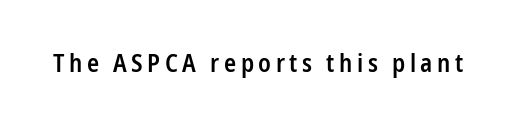
The image shows 25 px text type, upright; set not underlined.
